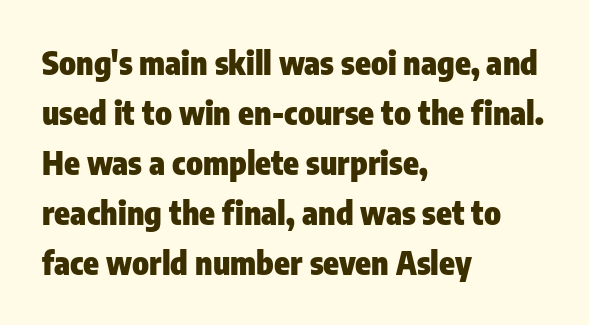
The image shows 32 px heavy, condensed sans-serif type, upright; set left-aligned, normal line spacing (1.56x), normal letter spacing, not underlined; low stroke contrast and a medium x-height.
